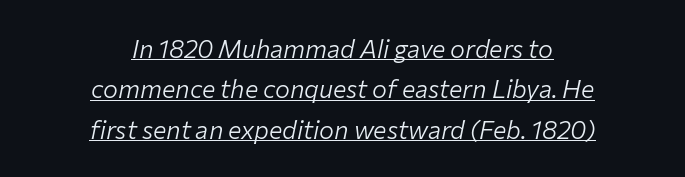
{"italic": "yes", "lean": "right", "slant_degrees": 12, "bold": "no", "underline": "yes", "align": "center", "line_spacing": "normal", "line_spacing_ratio": 1.62, "letter_spacing": "normal", "letter_spacing_em": 0.0, "glyph_px": 25}
